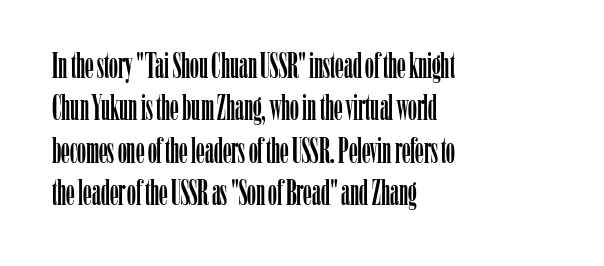
Q: Is the text italic (slanted)? A: No, it is upright.
Q: Is the typeface a serif or a sans-serif typeface? A: Serif.
Q: Is the text underlined? A: No.
Q: How is the paragraph aligned? A: Left-aligned.
Q: Is the spacing between letters normal or unusually wide? A: Normal.
Q: Width (condensed, normal, or wide)? A: Condensed.
Q: Stroke contrast? A: Low.
Q: x-height? A: Medium.
Q: Monospaced? A: No.
